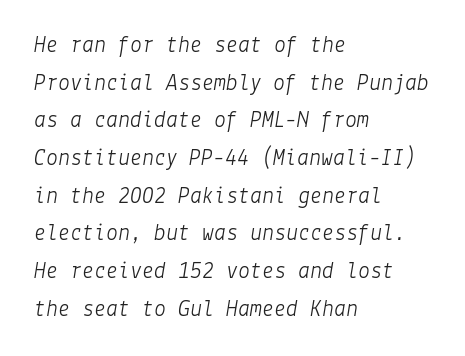
The image shows 24 px text type, italic (leaning right); set left-aligned, normal line spacing (1.57x), normal letter spacing, not underlined.
